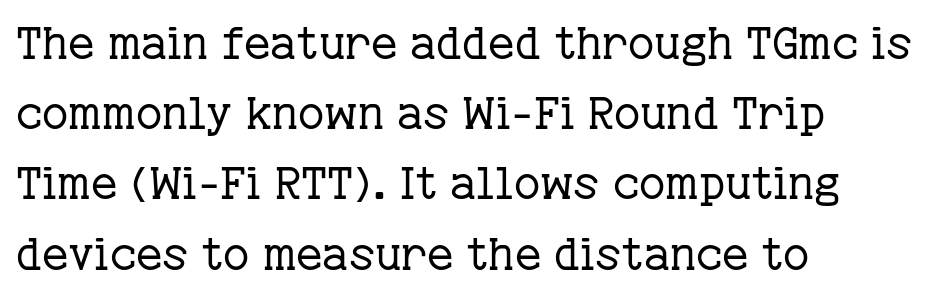
Evenly set lines give the paragraph a standard silhouette. You can tell from the footed stems that serif type was used. Nothing unusual about the tracking: characters are spaced as the font intends. Is the stroke heavy? The answer is a plain regular-or-lighter. Underlining? Definitely not there.
